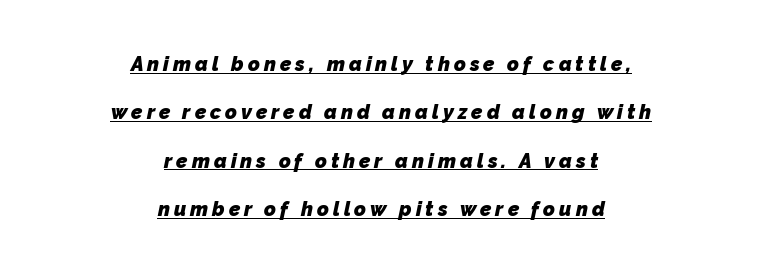
Q: Is the text bold? A: Yes.
Q: Is the text underlined? A: Yes.
Q: How is the paragraph aligned? A: Centered.
Q: Is the spacing between letters normal or unusually wide? A: Unusually wide.
Q: Is the spacing between lines tight, normal or loose? A: Loose.
